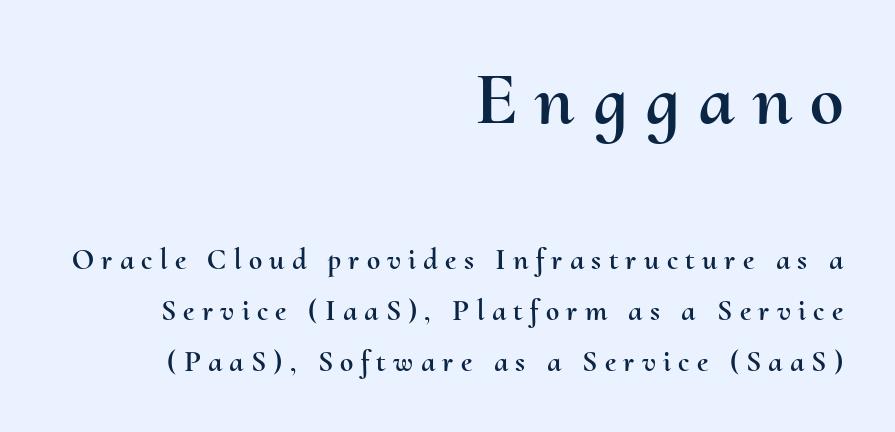
{"italic": "no", "width": "normal", "stroke_contrast": "medium", "x_height": "small", "monospaced": "no", "underline": "no", "align": "right", "line_spacing": "normal", "line_spacing_ratio": 1.69, "letter_spacing": "wide", "letter_spacing_em": 0.24, "larger_block": "first", "size_ratio": 2.53, "glyph_px": 76}
